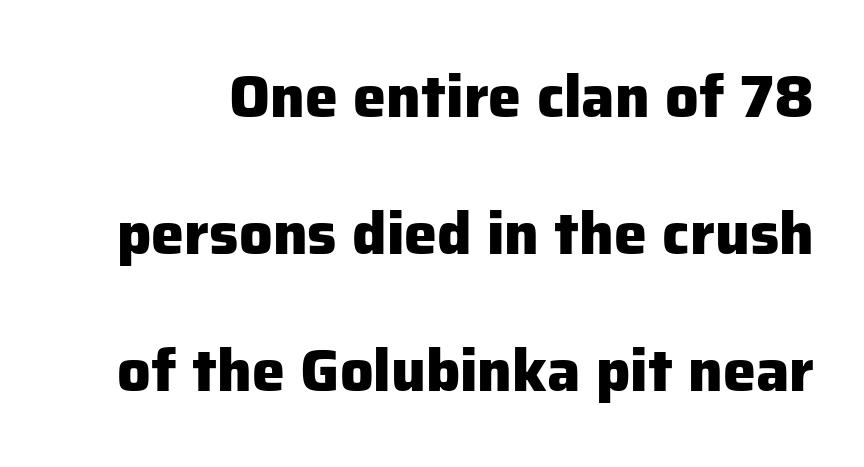
The image shows 59 px heavy sans-serif type, upright; set loose line spacing (2.32x), normal letter spacing, not underlined; low stroke contrast and a medium x-height.
